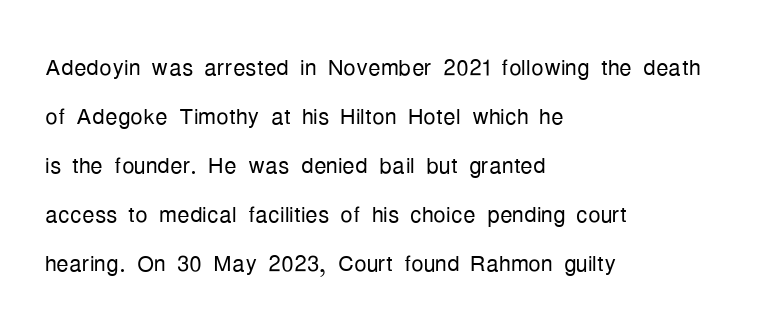
{"serif": "no", "italic": "no", "bold": "no", "weight": "light", "width": "condensed", "stroke_contrast": "low", "x_height": "medium", "monospaced": "no", "underline": "no", "align": "left", "line_spacing": "normal", "line_spacing_ratio": 1.58, "letter_spacing": "normal", "letter_spacing_em": 0.0, "glyph_px": 31}
